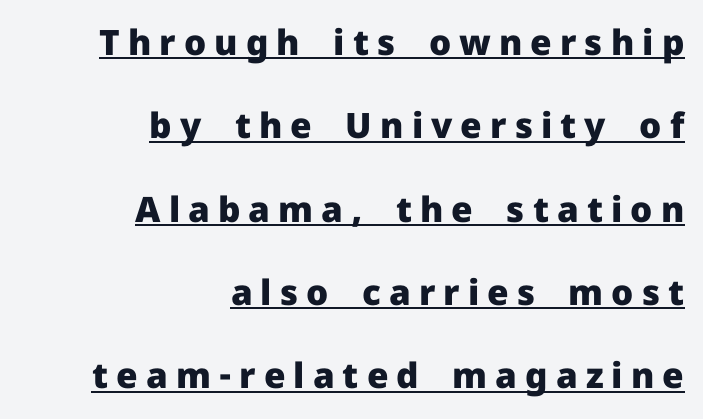
Q: Is the text bold? A: Yes.
Q: Is the text italic (slanted)? A: No, it is upright.
Q: Is the typeface a serif or a sans-serif typeface? A: Sans-serif.
Q: Is the text underlined? A: Yes.
Q: How is the paragraph aligned? A: Right-aligned.
Q: Is the spacing between letters normal or unusually wide? A: Unusually wide.
Q: Is the spacing between lines tight, normal or loose? A: Loose.
Q: Width (condensed, normal, or wide)? A: Normal.
Q: Stroke contrast? A: Low.
Q: x-height? A: Medium.
Q: Monospaced? A: No.
